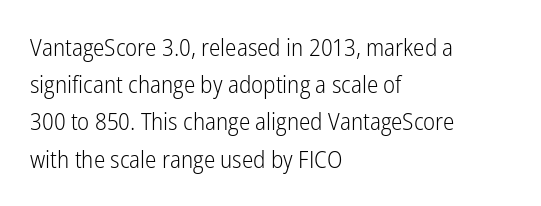
Q: Is the text bold? A: No.
Q: Is the text italic (slanted)? A: No, it is upright.
Q: Is the text underlined? A: No.
Q: How is the paragraph aligned? A: Left-aligned.
Q: Is the spacing between letters normal or unusually wide? A: Normal.
Q: Is the spacing between lines tight, normal or loose? A: Normal.
